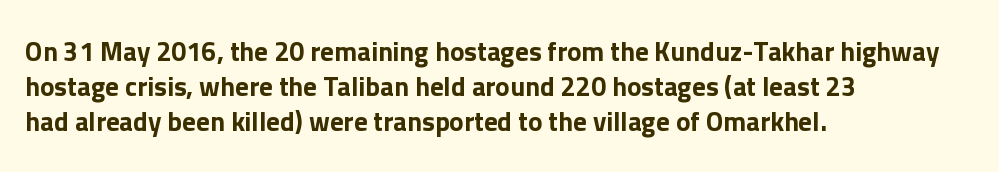
Students, observe: this is what conventionally led text looks like. This sample uses plain, unmodified letter spacing. Nobody drew a line under any word here. The typesetter chose a ragged-right arrangement here. Style check: upright.
